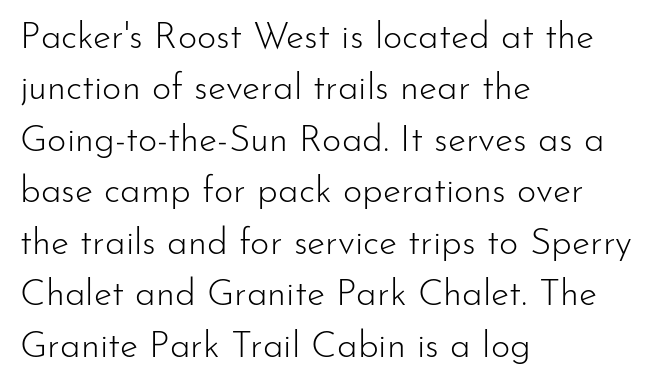
Interline gaps are of average width in this sample. Nope, no serifs anywhere on these letters. Bare-footed words on every line. A typesetter would call this proportional, since set widths differ per character. Heft: none added — not bold.
